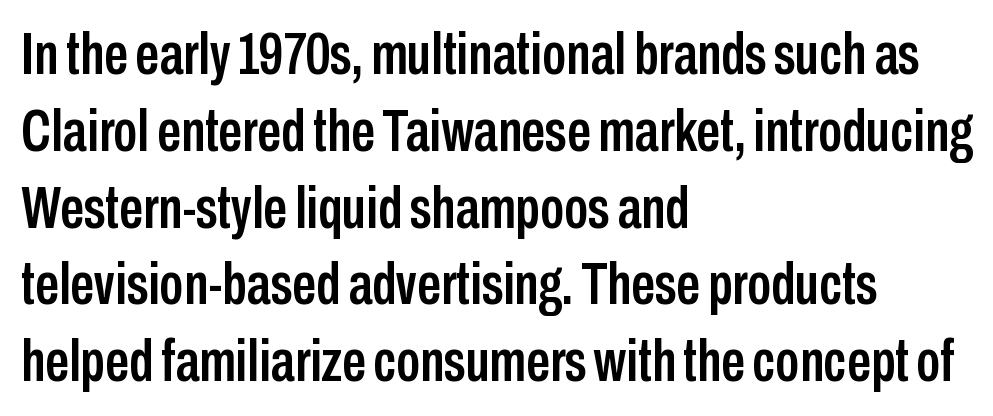
Q: Is the text italic (slanted)? A: No, it is upright.
Q: Is the typeface a serif or a sans-serif typeface? A: Sans-serif.
Q: Is the text underlined? A: No.
Q: How is the paragraph aligned? A: Left-aligned.
Q: Is the spacing between letters normal or unusually wide? A: Normal.
Q: Is the spacing between lines tight, normal or loose? A: Normal.
Q: Width (condensed, normal, or wide)? A: Condensed.
Q: Stroke contrast? A: Low.
Q: x-height? A: Medium.
Q: Monospaced? A: No.
